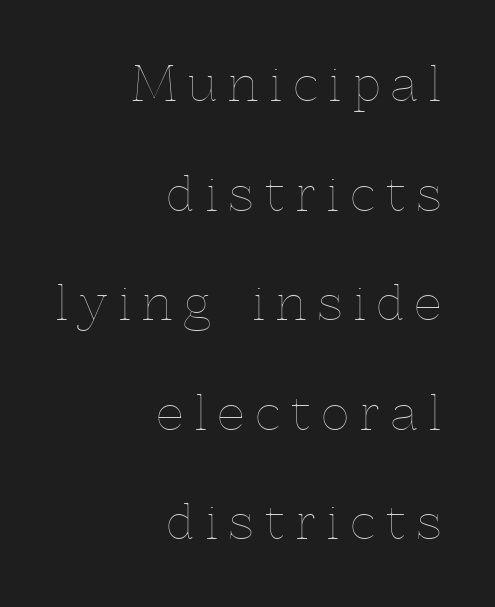
The image shows 47 px thin type, upright; set right-aligned, loose line spacing (2.33x), unusually wide letter spacing (+0.25 em), not underlined; a medium x-height.
